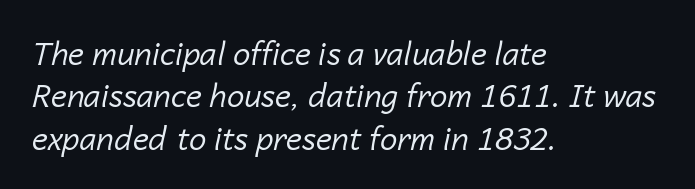
Q: Is the text bold? A: No.
Q: Is the text italic (slanted)? A: Yes, it leans right by about 14 degrees.
Q: Is the text underlined? A: No.
Q: How is the paragraph aligned? A: Left-aligned.
Q: Is the spacing between letters normal or unusually wide? A: Normal.
Q: Is the spacing between lines tight, normal or loose? A: Normal.
Q: Width (condensed, normal, or wide)? A: Normal.
Q: Stroke contrast? A: Low.
Q: x-height? A: Medium.
Q: Monospaced? A: No.
